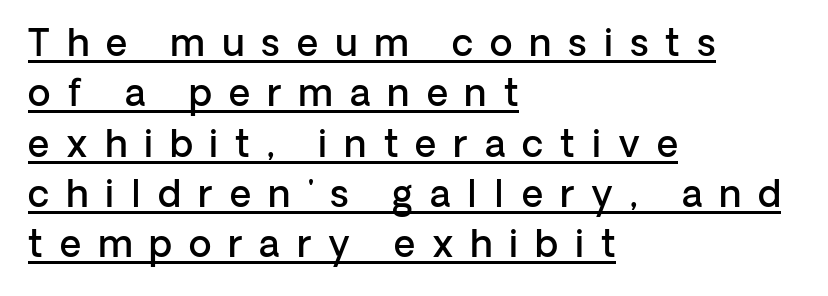
{"serif": "no", "italic": "no", "bold": "semi", "weight": "semibold", "width": "normal", "stroke_contrast": "low", "x_height": "medium", "monospaced": "no", "underline": "yes", "align": "left", "line_spacing": "normal", "line_spacing_ratio": 1.36, "letter_spacing": "wide", "letter_spacing_em": 0.46, "glyph_px": 37}
